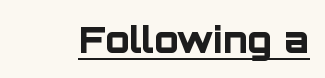
The image shows 36 px bold sans-serif type, upright; set normal letter spacing, underlined; low stroke contrast and a large x-height.
